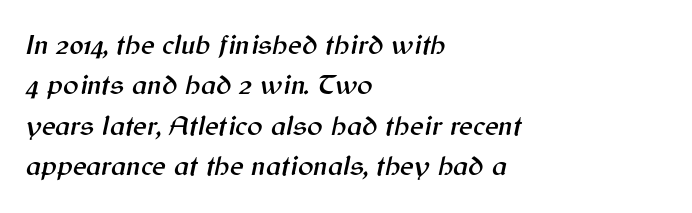
{"italic": "yes", "lean": "right", "slant_degrees": 12, "width": "normal", "stroke_contrast": "medium", "x_height": "medium", "monospaced": "no", "underline": "no", "align": "left", "line_spacing": "normal", "line_spacing_ratio": 1.39, "letter_spacing": "normal", "letter_spacing_em": 0.0, "glyph_px": 29}
